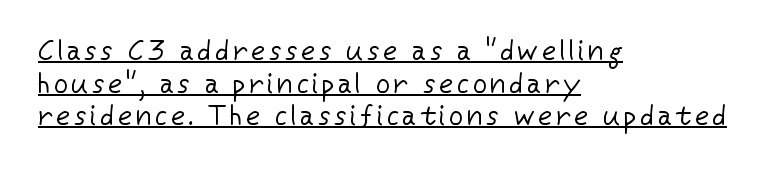
Upright lettering throughout. Stems here are at most as thick as an everyday book face. Layout note: lines flush left. Beneath each row of characters lies a ruled line.
